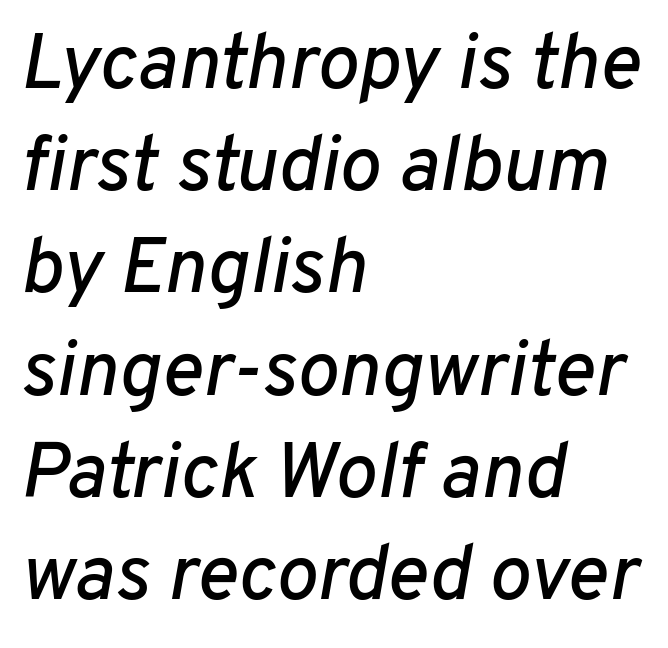
{"italic": "yes", "lean": "right", "slant_degrees": 10, "width": "normal", "stroke_contrast": "low", "x_height": "medium", "monospaced": "no", "underline": "no", "align": "left", "line_spacing": "normal", "line_spacing_ratio": 1.31, "letter_spacing": "normal", "letter_spacing_em": 0.0, "glyph_px": 78}
